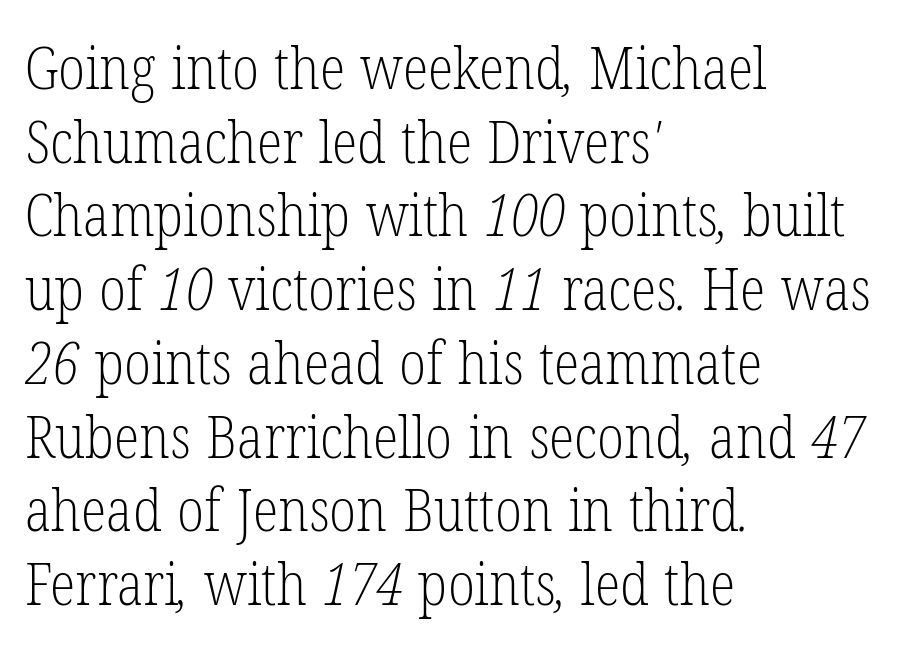
Stem width sits at or under what a default text font uses. This sample has the flowing, uneven cadence of proportional lettering. The letters sit at their default tracking, neither squeezed nor spread. Clear beneath every line of the passage. Line spacing here is normal. Short and long lines alike share a common starting point at left.
